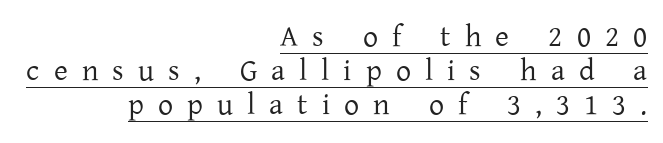
The image shows 30 px regular-weight serif type, upright; set right-aligned, tight line spacing (1.14x), unusually wide letter spacing (+0.47 em), underlined; low stroke contrast and a medium x-height.
